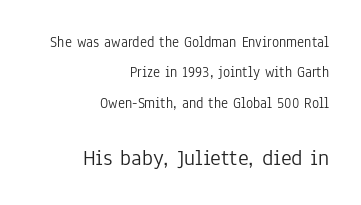
Ink coverage per letter is moderate at most. The lower block of text is set noticeably larger than the block above it. Words appear dense and cohesive because spacing is normal. Posture: vertical. A bare baseline throughout the passage.
